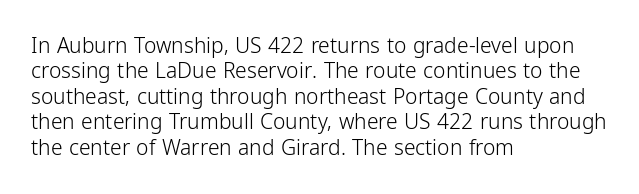
The image shows 21 px text type, upright; set left-aligned, line spacing 1.21x, normal letter spacing, not underlined.
